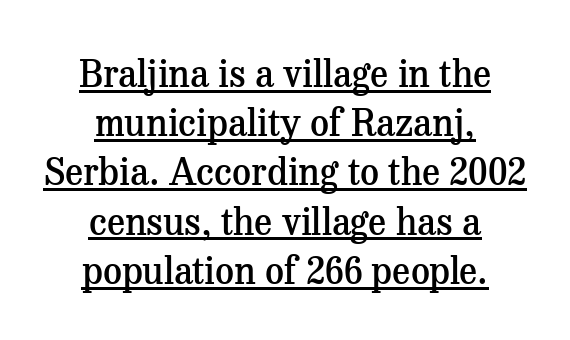
The image shows 37 px semibold serif type, upright; set centered, normal line spacing (1.33x), normal letter spacing, underlined; medium stroke contrast and a medium x-height.
